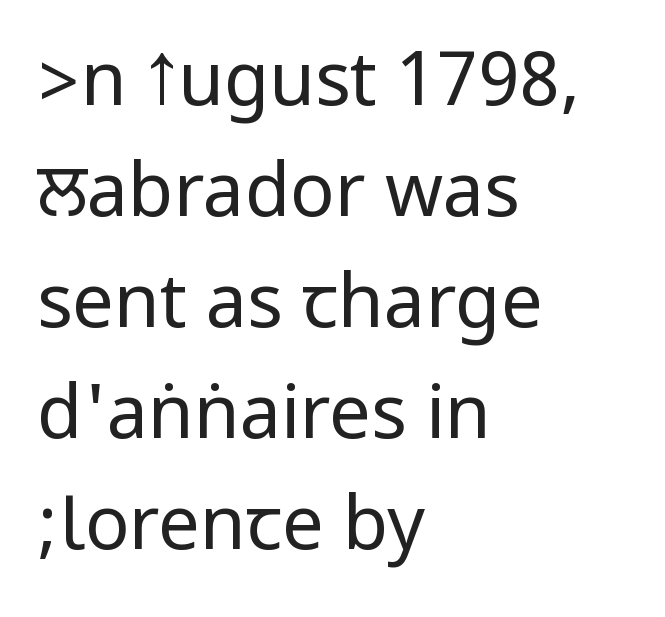
{"serif": "no", "italic": "no", "bold": "no", "weight": "regular", "width": "condensed", "stroke_contrast": "low", "underline": "no", "align": "left", "line_spacing": "normal", "line_spacing_ratio": 1.5, "letter_spacing": "normal", "letter_spacing_em": 0.0, "glyph_px": 74}
